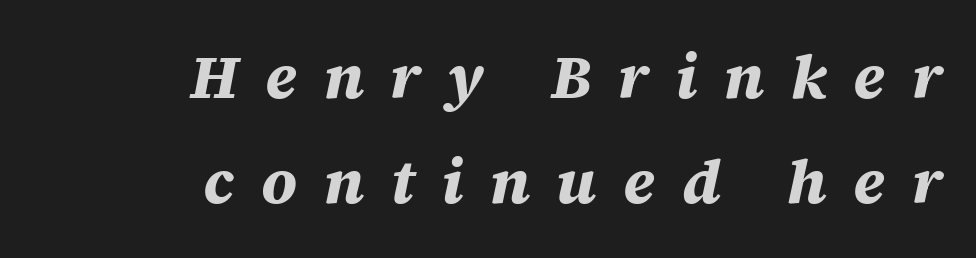
The image shows 62 px bold type, italic (leaning right); set right-aligned, normal line spacing (1.7x), unusually wide letter spacing (+0.43 em), not underlined; medium stroke contrast and a large x-height.
